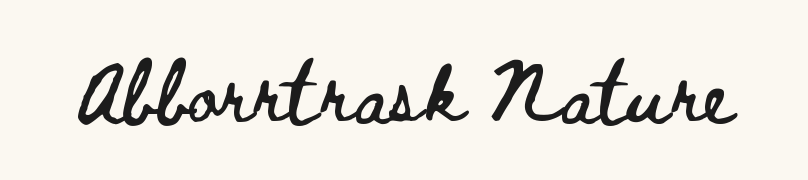
Compared with typical body copy, the letter spacing here is the same. Each letter keeps its own natural width here, so spacing adapts to shape. Nobody drew a line under any word here.
